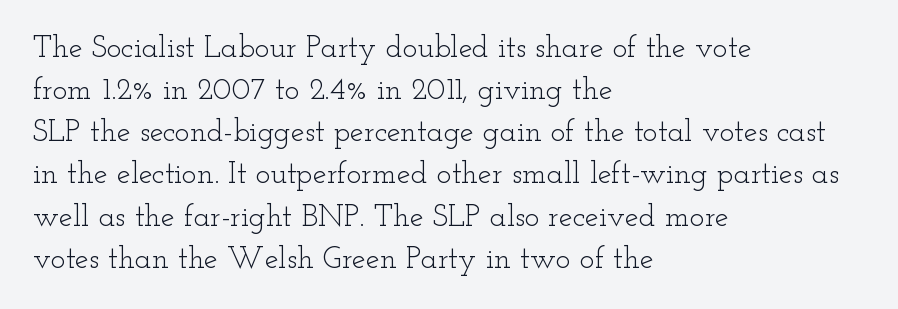
{"serif": "yes", "italic": "no", "bold": "no", "weight": "light", "width": "wide", "stroke_contrast": "low", "x_height": "small", "monospaced": "no", "underline": "no", "align": "left", "line_spacing": "normal", "line_spacing_ratio": 1.36, "letter_spacing": "normal", "letter_spacing_em": 0.0, "glyph_px": 31}
